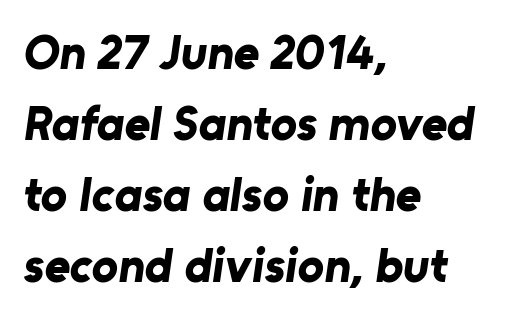
{"serif": "no", "bold": "yes", "weight": "bold", "width": "normal", "stroke_contrast": "low", "x_height": "medium", "monospaced": "no", "underline": "no", "align": "left", "line_spacing": "normal", "line_spacing_ratio": 1.45, "letter_spacing": "normal", "letter_spacing_em": 0.0, "glyph_px": 49}
